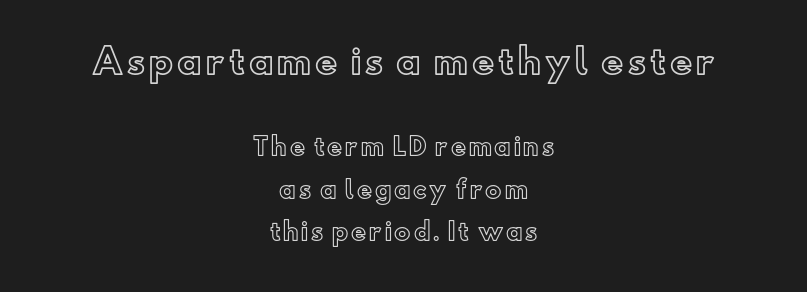
Q: Is the text italic (slanted)? A: No, it is upright.
Q: Is the text underlined? A: No.
Q: How is the paragraph aligned? A: Centered.
Q: Which block of text is set in a larger size, the first (top) or the second (bottom)? A: The first (top) one.
Q: Width (condensed, normal, or wide)? A: Normal.
Q: x-height? A: Small.
Q: Monospaced? A: No.
